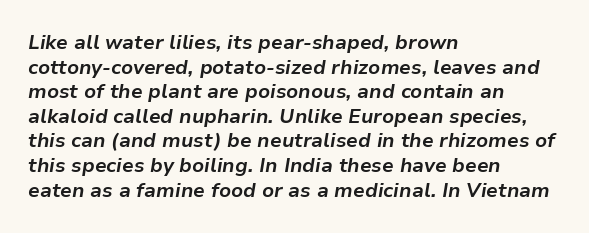
{"italic": "yes", "lean": "right", "slant_degrees": 9, "bold": "yes", "underline": "no", "align": "left", "line_spacing_ratio": 1.23, "letter_spacing": "normal", "letter_spacing_em": 0.0, "glyph_px": 20}
